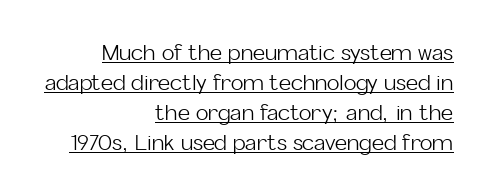
The rows are spaced the way most documents space them. A baseline rule has been typeset under these characters. Letters have the restrained weight of plain body copy at most. Default kerning and tracking; the words read as compact shapes. Notice how the stems are strictly vertical — no italics here.
